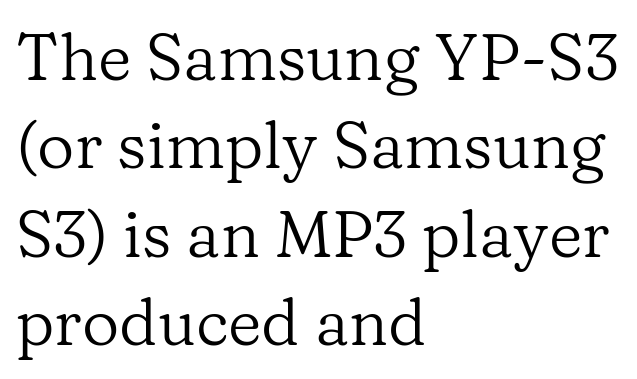
{"serif": "yes", "italic": "no", "bold": "no", "weight": "regular", "width": "normal", "stroke_contrast": "low", "x_height": "medium", "monospaced": "no", "underline": "no", "align": "left", "line_spacing": "normal", "line_spacing_ratio": 1.36, "letter_spacing": "normal", "letter_spacing_em": 0.0, "glyph_px": 65}
